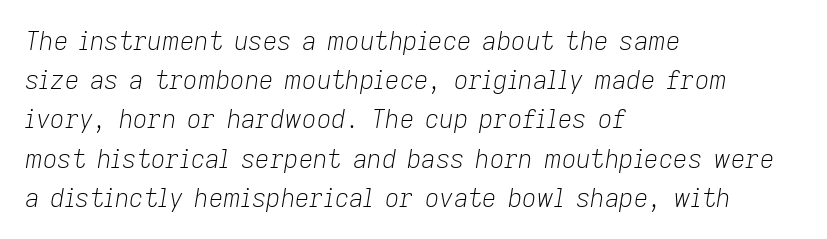
{"italic": "yes", "lean": "right", "slant_degrees": 9, "bold": "no", "underline": "no", "align": "left", "line_spacing": "normal", "line_spacing_ratio": 1.57, "letter_spacing": "normal", "letter_spacing_em": 0.0, "glyph_px": 25}
